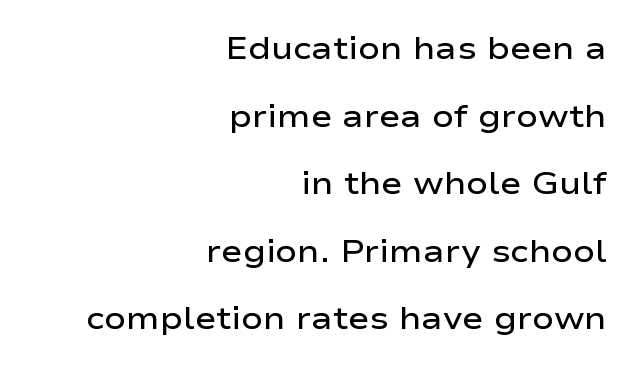
Q: Is the text bold? A: Semi-bold.
Q: Is the text italic (slanted)? A: No, it is upright.
Q: Is the typeface a serif or a sans-serif typeface? A: Sans-serif.
Q: Is the text underlined? A: No.
Q: How is the paragraph aligned? A: Right-aligned.
Q: Is the spacing between letters normal or unusually wide? A: Normal.
Q: Is the spacing between lines tight, normal or loose? A: Loose.
Q: Width (condensed, normal, or wide)? A: Wide.
Q: Stroke contrast? A: Low.
Q: x-height? A: Medium.
Q: Monospaced? A: No.
